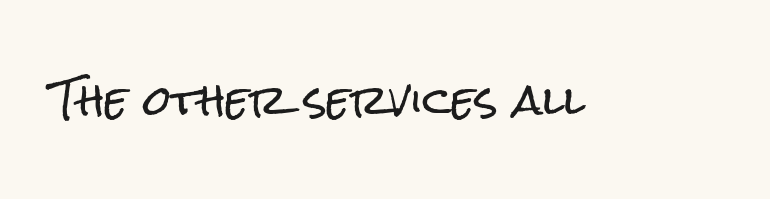
A typesetter would call this zero additional tracking. The rendering uses natural spacing where letterforms have individual widths. No feet cap the strokes, marking this as sans-serif type. These lines were composed using upright roman letters.
